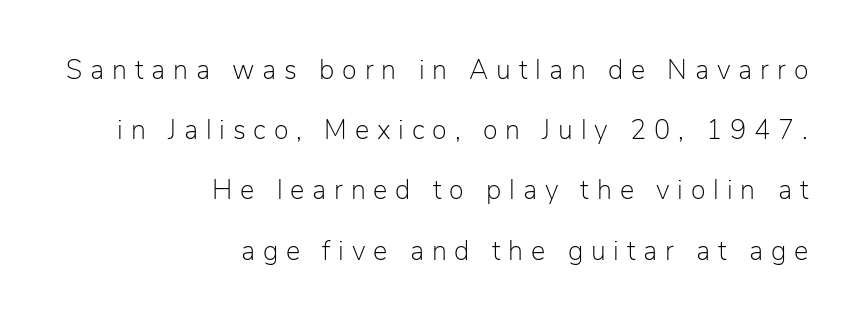
Q: Is the text bold? A: No.
Q: Is the text italic (slanted)? A: No, it is upright.
Q: Is the text underlined? A: No.
Q: How is the paragraph aligned? A: Right-aligned.
Q: Is the spacing between letters normal or unusually wide? A: Unusually wide.
Q: Is the spacing between lines tight, normal or loose? A: Loose.
